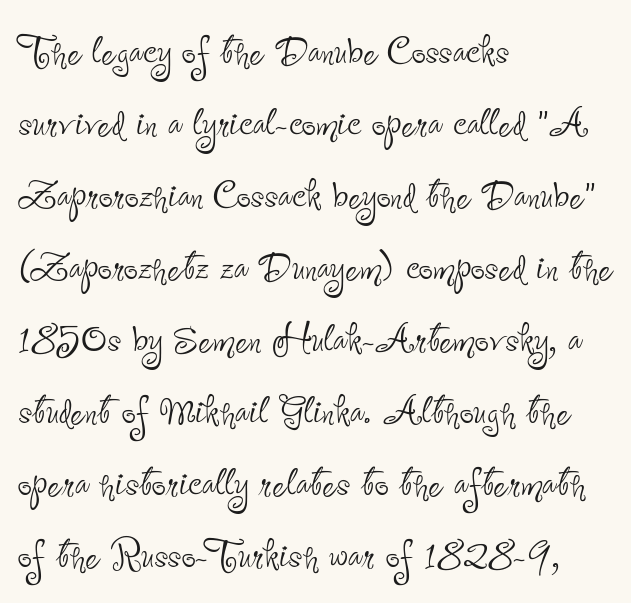
Descender tails drop into unmarked territory. Observe the ordinary spacing: letters are neighbours, not strangers. Is this a sans? Yes — the strokes have no serifs. Weight: in the light-to-regular range.
